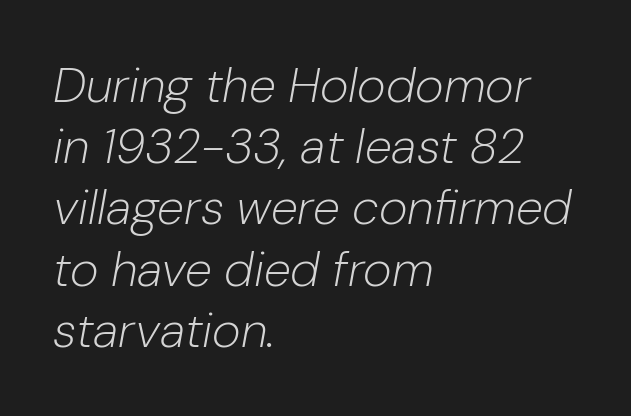
The image shows 49 px light type, italic (leaning right); set left-aligned, normal line spacing (1.25x), normal letter spacing, not underlined; low stroke contrast and a medium x-height.
